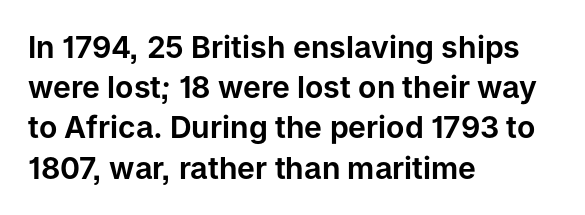
{"serif": "no", "italic": "no", "width": "normal", "stroke_contrast": "low", "x_height": "medium", "monospaced": "no", "underline": "no", "align": "left", "line_spacing": "normal", "line_spacing_ratio": 1.34, "letter_spacing": "normal", "letter_spacing_em": 0.0, "glyph_px": 30}
